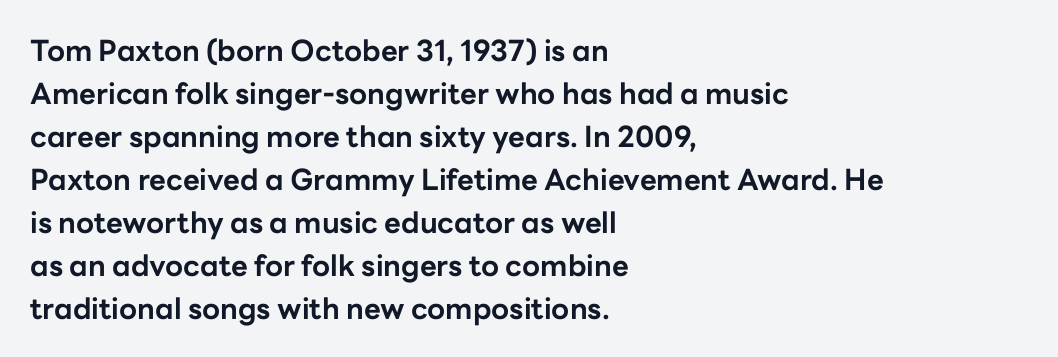
The image shows 29 px bold sans-serif type, upright; set left-aligned, normal line spacing (1.48x), normal letter spacing, not underlined; low stroke contrast and a medium x-height.
